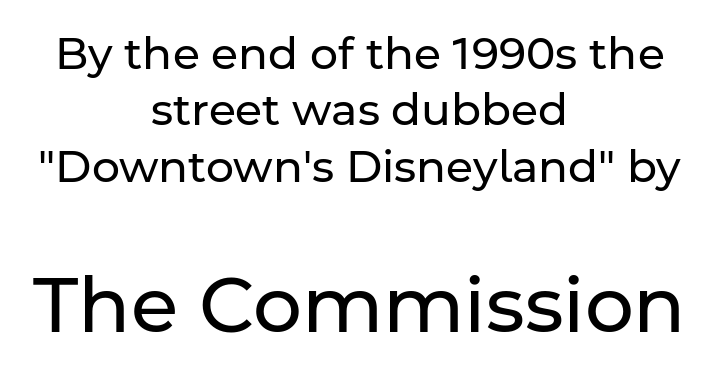
Q: Is the text bold? A: No.
Q: Is the text italic (slanted)? A: No, it is upright.
Q: Is the typeface a serif or a sans-serif typeface? A: Sans-serif.
Q: Is the text underlined? A: No.
Q: How is the paragraph aligned? A: Centered.
Q: Is the spacing between letters normal or unusually wide? A: Normal.
Q: Is the spacing between lines tight, normal or loose? A: Normal.
Q: Which block of text is set in a larger size, the first (top) or the second (bottom)? A: The second (bottom) one.
Q: Width (condensed, normal, or wide)? A: Normal.
Q: Stroke contrast? A: Low.
Q: x-height? A: Medium.
Q: Monospaced? A: No.
